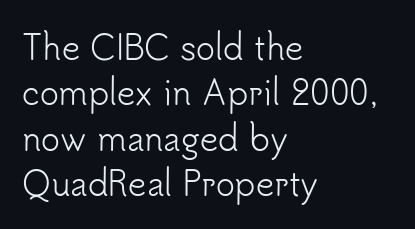
Q: Is the text bold? A: No.
Q: Is the text italic (slanted)? A: No, it is upright.
Q: Is the typeface a serif or a sans-serif typeface? A: Sans-serif.
Q: Is the text underlined? A: No.
Q: How is the paragraph aligned? A: Left-aligned.
Q: Is the spacing between letters normal or unusually wide? A: Normal.
Q: Is the spacing between lines tight, normal or loose? A: Normal.
Q: Width (condensed, normal, or wide)? A: Normal.
Q: Stroke contrast? A: Low.
Q: x-height? A: Small.
Q: Monospaced? A: No.
